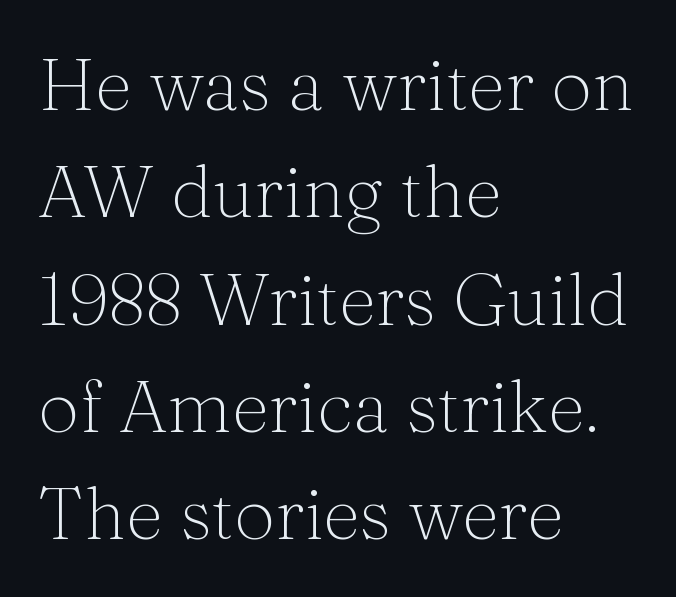
{"serif": "yes", "italic": "no", "bold": "no", "weight": "thin", "width": "normal", "stroke_contrast": "medium", "x_height": "medium", "monospaced": "no", "underline": "no", "align": "left", "line_spacing": "normal", "line_spacing_ratio": 1.47, "letter_spacing": "normal", "letter_spacing_em": 0.0, "glyph_px": 73}
